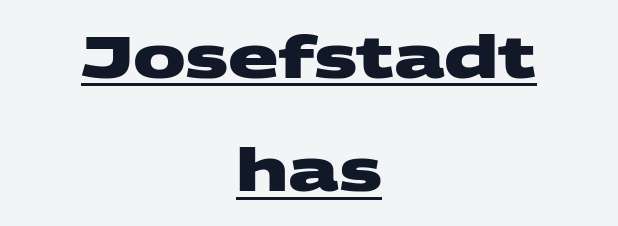
Spacing verdict: proportional, widths tailored to each character. The lettering is marked with a stroke running underneath it. A typesetter would call this leading open, well beyond the default. Caption: standard tracking, unaltered.
